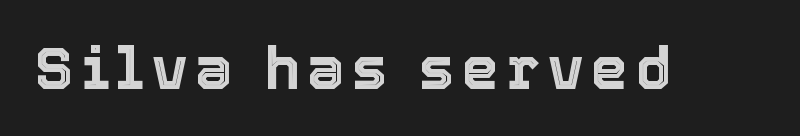
{"italic": "no", "width": "normal", "x_height": "medium", "monospaced": "no", "underline": "no", "glyph_px": 59}
